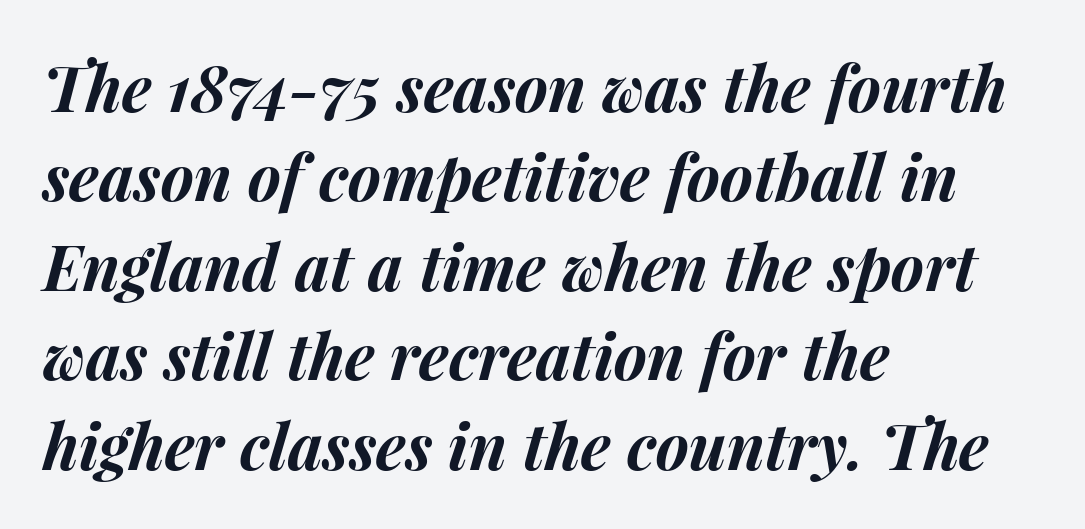
Q: Is the text bold? A: Yes.
Q: Is the text italic (slanted)? A: Yes, it leans right by about 15 degrees.
Q: Is the text underlined? A: No.
Q: How is the paragraph aligned? A: Left-aligned.
Q: Is the spacing between letters normal or unusually wide? A: Normal.
Q: Is the spacing between lines tight, normal or loose? A: Normal.
Q: Width (condensed, normal, or wide)? A: Normal.
Q: Stroke contrast? A: Medium.
Q: x-height? A: Medium.
Q: Monospaced? A: No.
